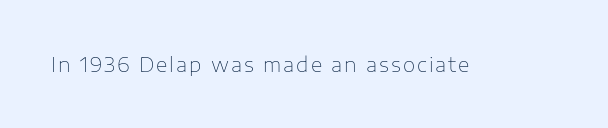
Q: Is the text bold? A: No.
Q: Is the text italic (slanted)? A: No, it is upright.
Q: Is the text underlined? A: No.
